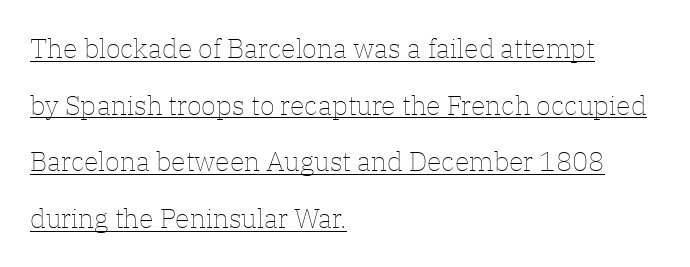
Q: Is the text bold? A: No.
Q: Is the text italic (slanted)? A: No, it is upright.
Q: Is the text underlined? A: Yes.
Q: How is the paragraph aligned? A: Left-aligned.
Q: Is the spacing between letters normal or unusually wide? A: Normal.
Q: Is the spacing between lines tight, normal or loose? A: Loose.
